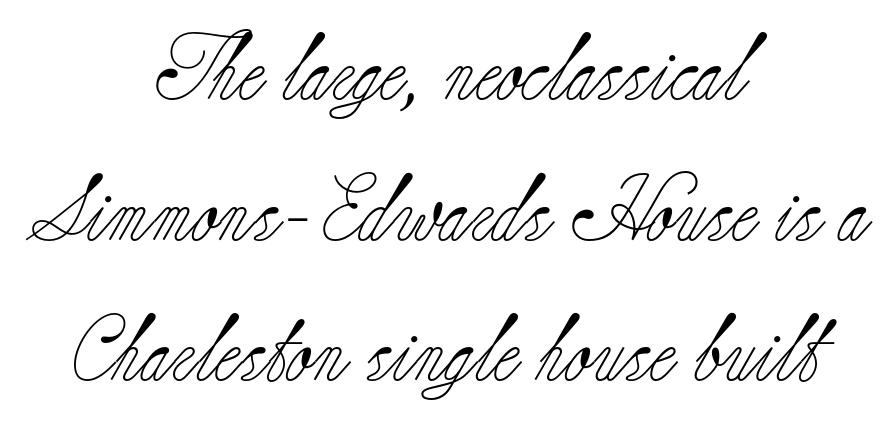
Q: Is the text bold? A: No.
Q: Is the text italic (slanted)? A: Yes.
Q: Is the typeface a serif or a sans-serif typeface? A: Serif.
Q: Is the text underlined? A: No.
Q: How is the paragraph aligned? A: Centered.
Q: Is the spacing between letters normal or unusually wide? A: Normal.
Q: Is the spacing between lines tight, normal or loose? A: Loose.
Q: Width (condensed, normal, or wide)? A: Normal.
Q: Stroke contrast? A: Low.
Q: x-height? A: Small.
Q: Monospaced? A: No.
